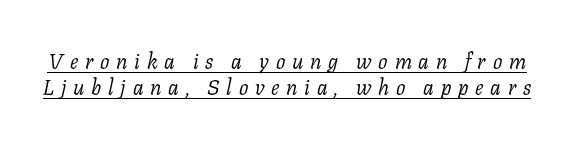
Q: Is the text bold? A: No.
Q: Is the text italic (slanted)? A: Yes, it leans right by about 11 degrees.
Q: Is the text underlined? A: Yes.
Q: Is the spacing between letters normal or unusually wide? A: Unusually wide.
Q: Is the spacing between lines tight, normal or loose? A: Normal.
